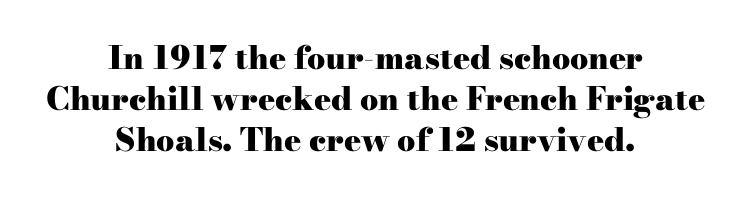
The face used here is seriffed, in the tradition of book romans. If you drew a line through each stem, it would be perfectly vertical. Reading down the column, the eye jumps a familiar distance to each next line. Nobody touched the tracking dial on this one.
